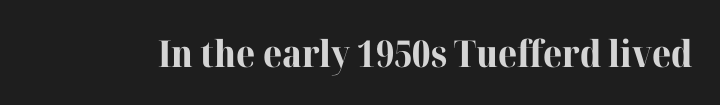
Check where the strokes stop: tiny serifs finish them off. Compared with typical body copy, the letter spacing here is the same. Chunky letters — that's bold for sure. The font's upright variant was chosen for this text. Note the varied advance widths — an 'i' is clearly narrower than an 'm'.
